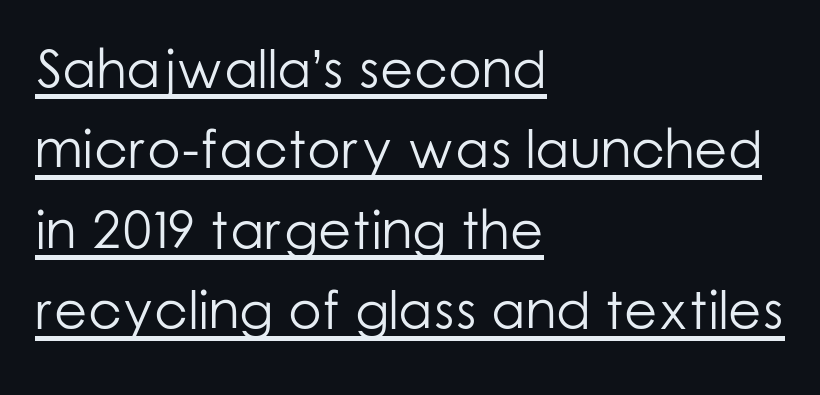
Q: Is the text bold? A: No.
Q: Is the text italic (slanted)? A: No, it is upright.
Q: Is the typeface a serif or a sans-serif typeface? A: Sans-serif.
Q: Is the text underlined? A: Yes.
Q: How is the paragraph aligned? A: Left-aligned.
Q: Is the spacing between letters normal or unusually wide? A: Normal.
Q: Is the spacing between lines tight, normal or loose? A: Normal.
Q: Width (condensed, normal, or wide)? A: Normal.
Q: Stroke contrast? A: Low.
Q: x-height? A: Medium.
Q: Monospaced? A: No.
